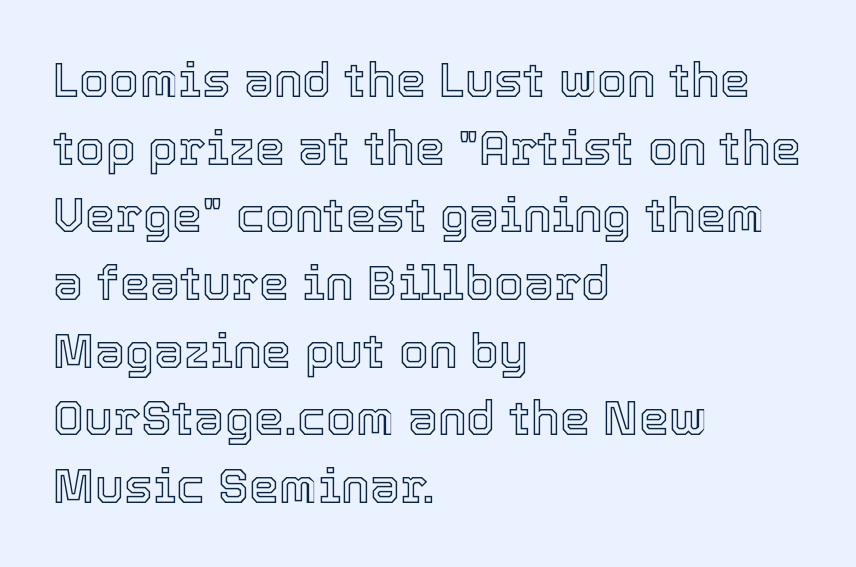
{"italic": "no", "width": "normal", "x_height": "medium", "monospaced": "no", "underline": "no", "align": "left", "line_spacing": "normal", "line_spacing_ratio": 1.41, "letter_spacing": "normal", "letter_spacing_em": 0.0, "glyph_px": 48}
